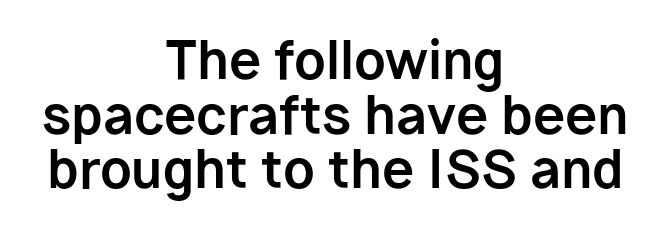
In terms of letterform style, serifs are entirely absent. A typesetter would call this proportional, since set widths differ per character. A student would call this center alignment; a typographer would say set centered. This block would grow much taller if given ordinary leading; it's compressed now. Has an underline been added? It has not.
